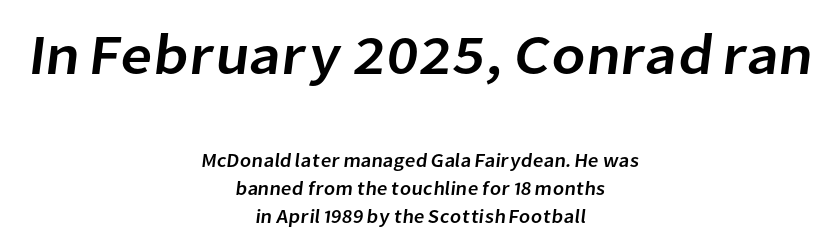
Q: Is the typeface a serif or a sans-serif typeface? A: Sans-serif.
Q: Is the text underlined? A: No.
Q: How is the paragraph aligned? A: Centered.
Q: Is the spacing between letters normal or unusually wide? A: Normal.
Q: Is the spacing between lines tight, normal or loose? A: Normal.
Q: Which block of text is set in a larger size, the first (top) or the second (bottom)? A: The first (top) one.
Q: Width (condensed, normal, or wide)? A: Normal.
Q: Stroke contrast? A: Low.
Q: x-height? A: Medium.
Q: Monospaced? A: No.
